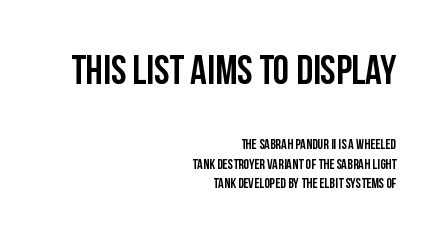
The image shows 41 px condensed sans-serif type, upright; set right-aligned, normal line spacing (1.38x), normal letter spacing, not underlined; the first (top) block is 2.93x larger; low stroke contrast and a large x-height.
